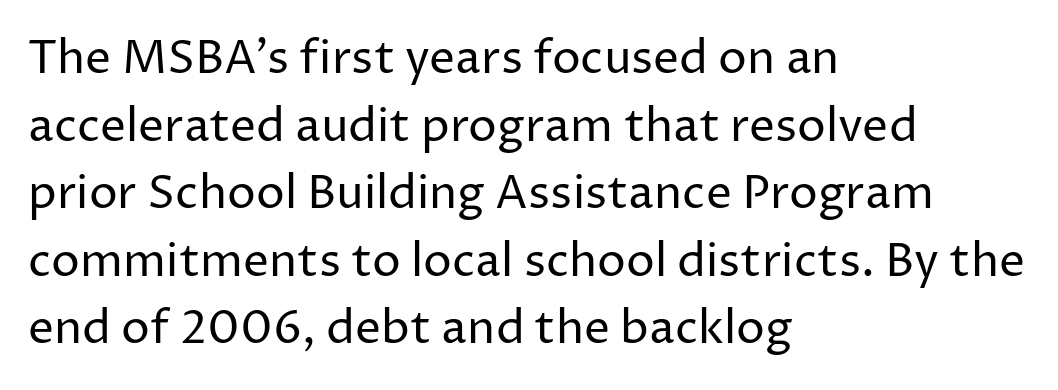
Unmarked baselines from the first word to the last. These lines are rendered in a variable-pitch font. If you drew a ruler down the left edge, every line would touch it. Stem width sits at or under what a default text font uses.
